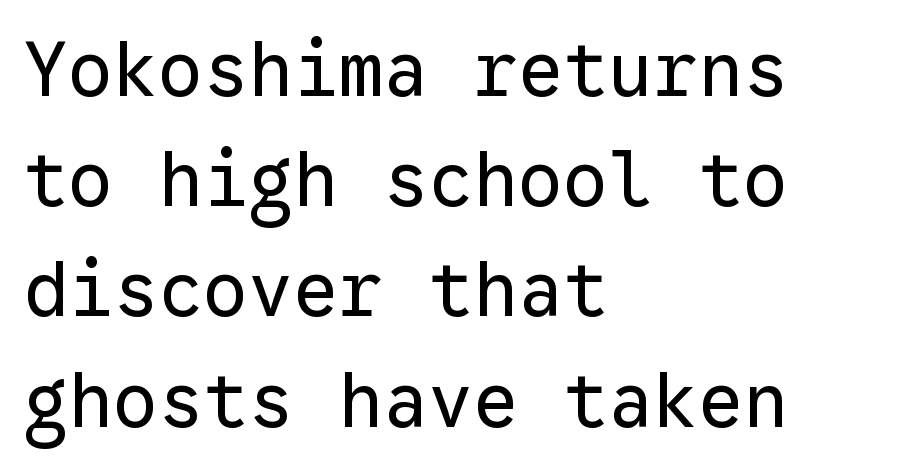
{"serif": "no", "italic": "no", "bold": "no", "weight": "regular", "width": "normal", "stroke_contrast": "low", "x_height": "medium", "monospaced": "yes", "underline": "no", "align": "left", "line_spacing": "normal", "line_spacing_ratio": 1.47, "letter_spacing": "normal", "letter_spacing_em": 0.0, "glyph_px": 75}
